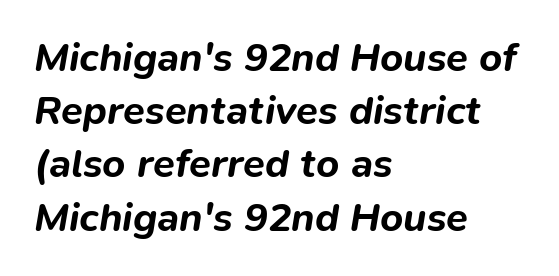
Q: Is the text bold? A: Yes.
Q: Is the text italic (slanted)? A: Yes, it leans right by about 9 degrees.
Q: Is the text underlined? A: No.
Q: How is the paragraph aligned? A: Left-aligned.
Q: Is the spacing between letters normal or unusually wide? A: Normal.
Q: Is the spacing between lines tight, normal or loose? A: Normal.
Q: Width (condensed, normal, or wide)? A: Normal.
Q: Stroke contrast? A: Low.
Q: x-height? A: Medium.
Q: Monospaced? A: No.
